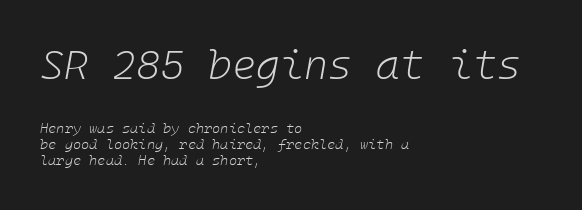
Q: Is the text bold? A: No.
Q: Is the text italic (slanted)? A: Yes, it leans right by about 10 degrees.
Q: Is the text underlined? A: No.
Q: How is the paragraph aligned? A: Left-aligned.
Q: Is the spacing between letters normal or unusually wide? A: Normal.
Q: Is the spacing between lines tight, normal or loose? A: Tight.
Q: Which block of text is set in a larger size, the first (top) or the second (bottom)? A: The first (top) one.
Q: Width (condensed, normal, or wide)? A: Normal.
Q: Stroke contrast? A: Low.
Q: x-height? A: Medium.
